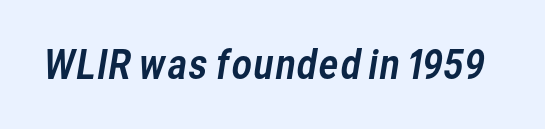
Q: Is the typeface a serif or a sans-serif typeface? A: Sans-serif.
Q: Is the text underlined? A: No.
Q: Is the spacing between letters normal or unusually wide? A: Normal.
Q: Width (condensed, normal, or wide)? A: Normal.
Q: Stroke contrast? A: Low.
Q: x-height? A: Medium.
Q: Monospaced? A: No.
